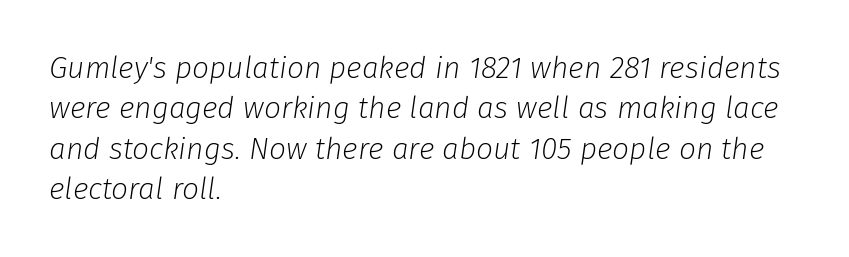
Q: Is the text bold? A: No.
Q: Is the text italic (slanted)? A: Yes, it leans right by about 8 degrees.
Q: Is the text underlined? A: No.
Q: How is the paragraph aligned? A: Left-aligned.
Q: Is the spacing between letters normal or unusually wide? A: Normal.
Q: Is the spacing between lines tight, normal or loose? A: Normal.
Q: Width (condensed, normal, or wide)? A: Normal.
Q: Stroke contrast? A: Low.
Q: x-height? A: Medium.
Q: Monospaced? A: No.
